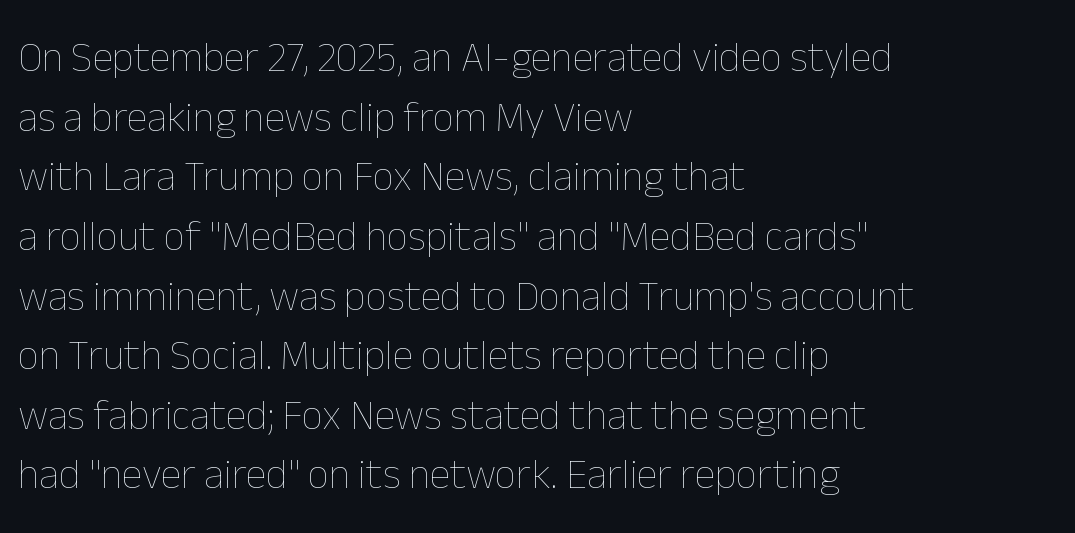
The image shows 42 px thin type, upright; set left-aligned, normal line spacing (1.42x), normal letter spacing, not underlined; low stroke contrast and a medium x-height.
